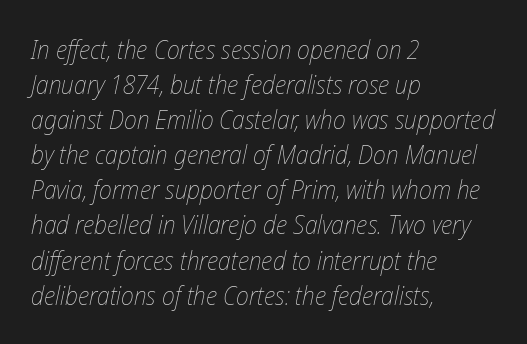
{"italic": "yes", "lean": "right", "slant_degrees": 12, "bold": "no", "underline": "no", "align": "left", "line_spacing": "normal", "line_spacing_ratio": 1.35, "letter_spacing": "normal", "letter_spacing_em": 0.0, "glyph_px": 26}
